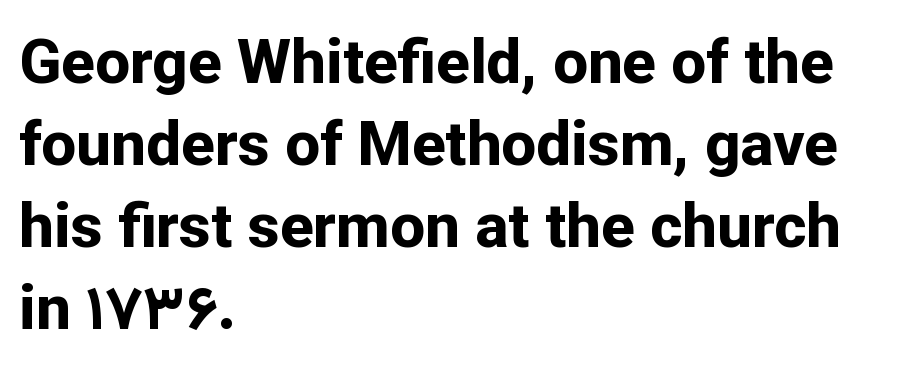
Stroke thickness is high; the sample reads as a true bold. Nobody drew a line under any word here. The typeface chosen for these lines omits serifs. The rag falls on the right side of this text block. Each word holds together tightly as a unit, with standard inter-letter gaps.
